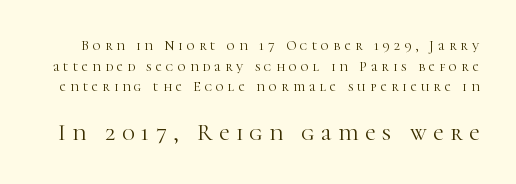
The image shows 23 px text type, upright; set normal line spacing (1.48x), unusually wide letter spacing (+0.29 em), not underlined; the second (bottom) block is 1.64x larger.
